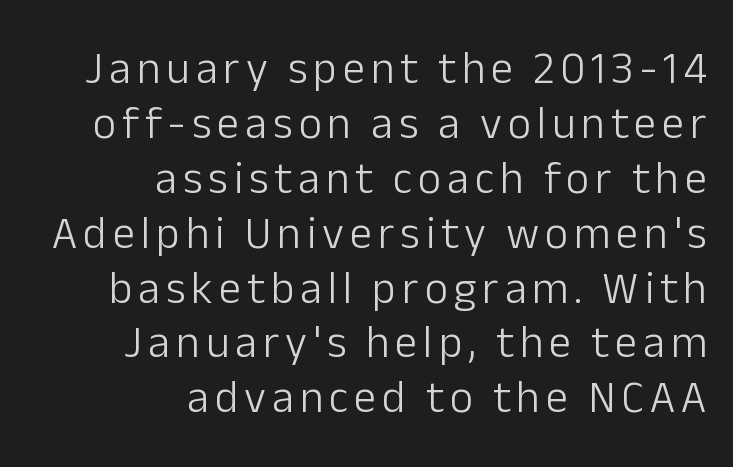
Q: Is the text bold? A: No.
Q: Is the text italic (slanted)? A: No, it is upright.
Q: Is the typeface a serif or a sans-serif typeface? A: Sans-serif.
Q: Is the text underlined? A: No.
Q: How is the paragraph aligned? A: Right-aligned.
Q: Width (condensed, normal, or wide)? A: Normal.
Q: Stroke contrast? A: Low.
Q: x-height? A: Medium.
Q: Monospaced? A: No.
